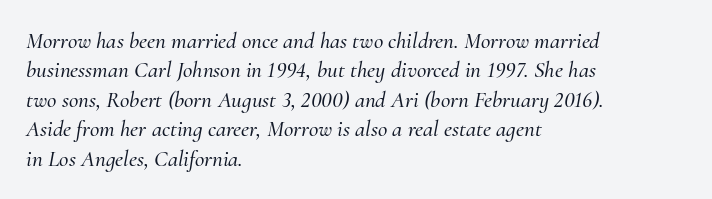
{"italic": "yes", "lean": "right", "slant_degrees": 10, "underline": "no", "align": "left", "line_spacing": "normal", "line_spacing_ratio": 1.28, "letter_spacing": "normal", "letter_spacing_em": 0.0, "glyph_px": 23}
